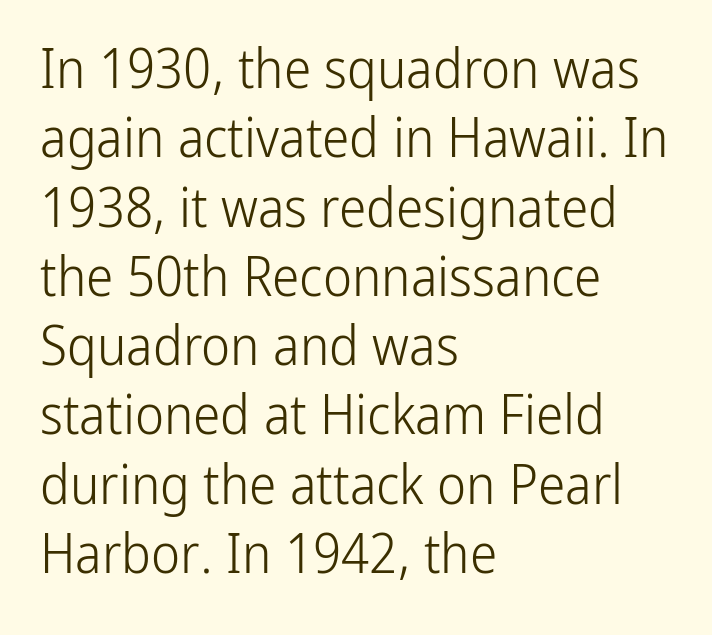
Weight: in the light-to-regular range. Observe the absence of serifs on each vertical stroke in this sample. Regarding leading, the lines here are spaced in the standard way. Style check: upright. The specimen omits any rule beneath the text block's lines.
